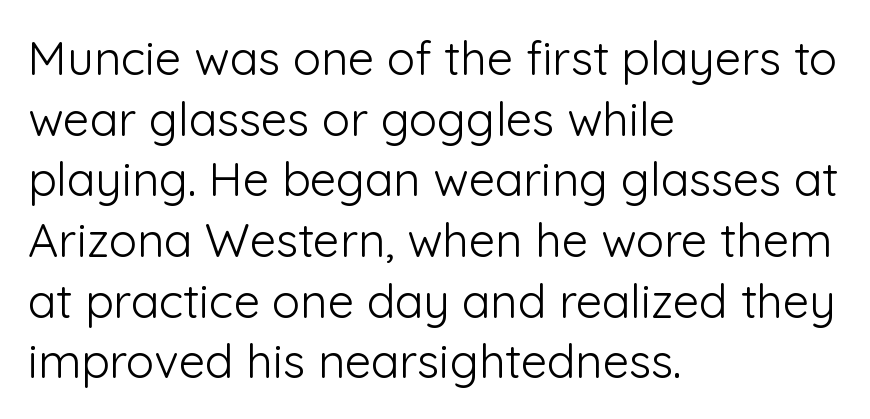
Q: Is the text bold? A: No.
Q: Is the text italic (slanted)? A: No, it is upright.
Q: Is the typeface a serif or a sans-serif typeface? A: Sans-serif.
Q: Is the text underlined? A: No.
Q: How is the paragraph aligned? A: Left-aligned.
Q: Is the spacing between letters normal or unusually wide? A: Normal.
Q: Is the spacing between lines tight, normal or loose? A: Normal.
Q: Width (condensed, normal, or wide)? A: Normal.
Q: Stroke contrast? A: Low.
Q: x-height? A: Medium.
Q: Monospaced? A: No.
